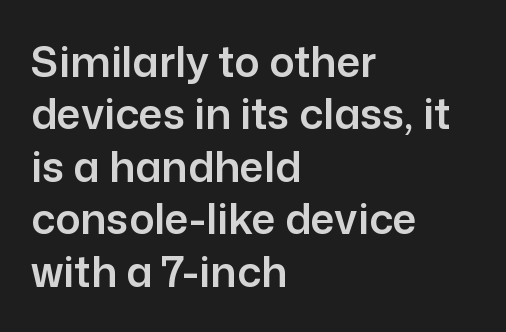
Note the varied advance widths — an 'i' is clearly narrower than an 'm'. The face used here is rendered with its standard letterfit. It's the straight-up-and-down kind of type. The typeface chosen for these lines omits serifs. The designer left line spacing at the default. Unmarked baselines from the first word to the last.
